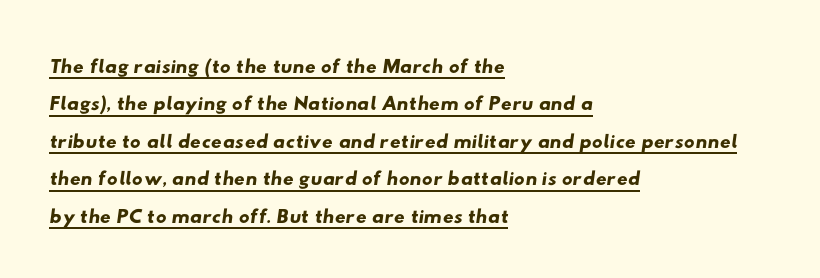
This sample uses a sans-serif face. The passage is arranged the way most books set body copy — flush left. A normal amount of white space separates one row of letters from the next. Is there an underline? Yes — a line sits under the letters.
